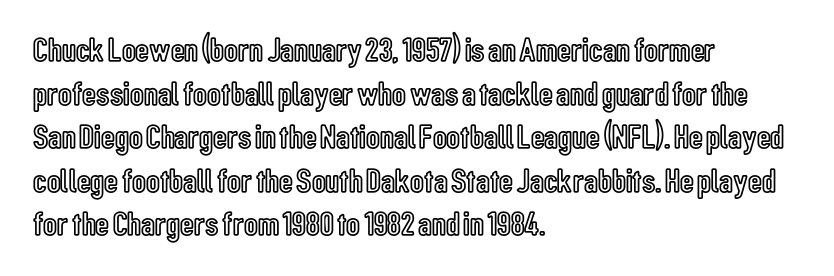
Q: Is the text italic (slanted)? A: No, it is upright.
Q: Is the text underlined? A: No.
Q: How is the paragraph aligned? A: Left-aligned.
Q: Is the spacing between letters normal or unusually wide? A: Normal.
Q: Is the spacing between lines tight, normal or loose? A: Normal.
Q: Width (condensed, normal, or wide)? A: Condensed.
Q: x-height? A: Medium.
Q: Monospaced? A: No.
